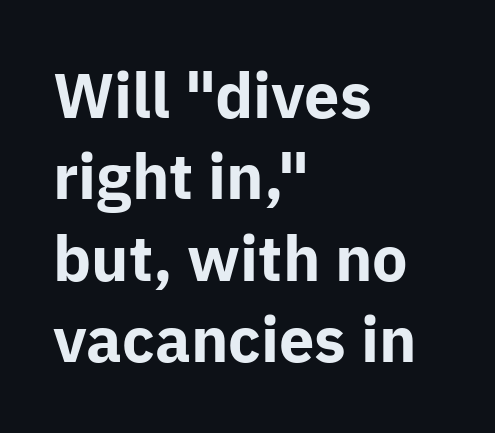
What's the leading like? Ordinary, nothing unusual. Honestly, there is no underline to notice here at all. The glyphs in this specimen are sans serif. Bold? Absolutely — the strokes are thick and heavy. Is the block centered? No — it sits flush against the left margin. The axis of the letterforms is exactly vertical.
